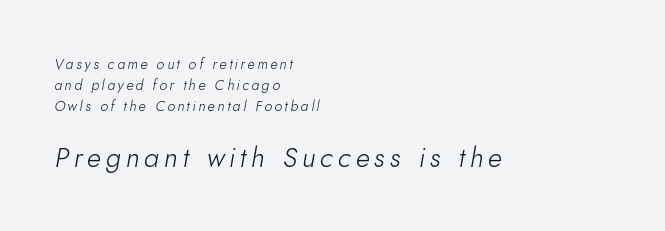
{"italic": "yes", "lean": "right", "slant_degrees": 10, "bold": "no", "underline": "no", "align": "left", "line_spacing": "normal", "line_spacing_ratio": 1.5, "larger_block": "second", "size_ratio": 1.93, "glyph_px": 27}
